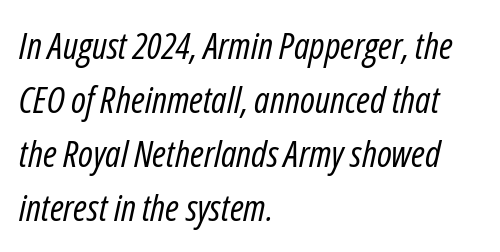
{"italic": "yes", "lean": "right", "slant_degrees": 12, "bold": "no", "weight": "regular", "width": "condensed", "stroke_contrast": "low", "x_height": "medium", "monospaced": "no", "underline": "no", "align": "left", "line_spacing": "normal", "line_spacing_ratio": 1.46, "letter_spacing": "normal", "letter_spacing_em": 0.0, "glyph_px": 37}
